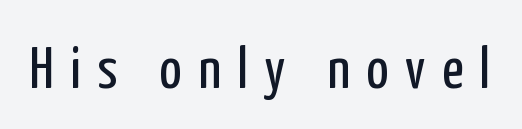
The image shows 59 px regular-weight, condensed sans-serif type, upright; set unusually wide letter spacing (+0.28 em), not underlined; low stroke contrast and a medium x-height.
